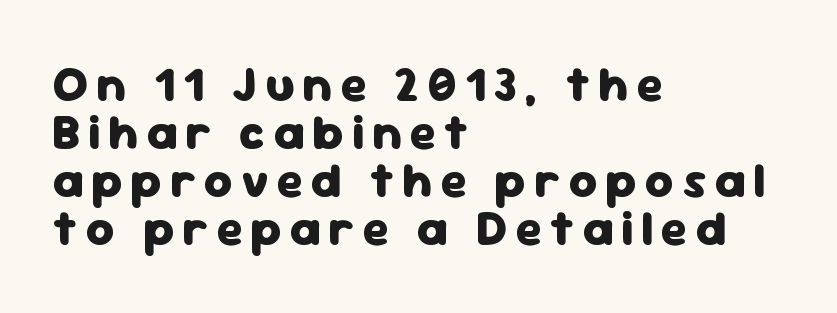
The image shows 49 px heavy sans-serif type, upright; set left-aligned, tight line spacing (0.98x), not underlined; low stroke contrast and a medium x-height.
